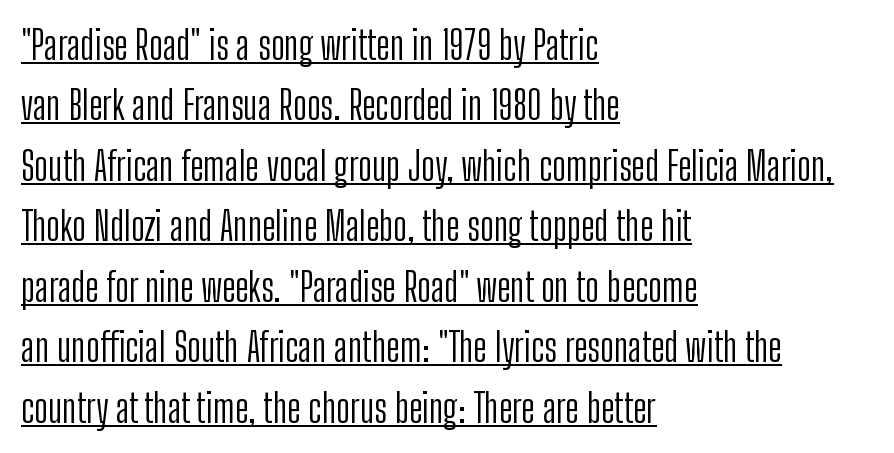
{"serif": "no", "italic": "no", "bold": "no", "weight": "light", "width": "condensed", "stroke_contrast": "low", "x_height": "medium", "monospaced": "no", "underline": "yes", "align": "left", "line_spacing": "normal", "line_spacing_ratio": 1.55, "letter_spacing": "normal", "letter_spacing_em": 0.0, "glyph_px": 39}
